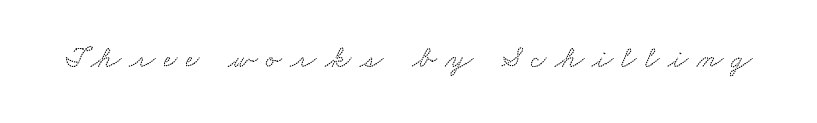
{"serif": "yes", "width": "wide", "stroke_contrast": "low", "x_height": "small", "monospaced": "no", "underline": "no", "letter_spacing": "wide", "letter_spacing_em": 0.28, "glyph_px": 30}
